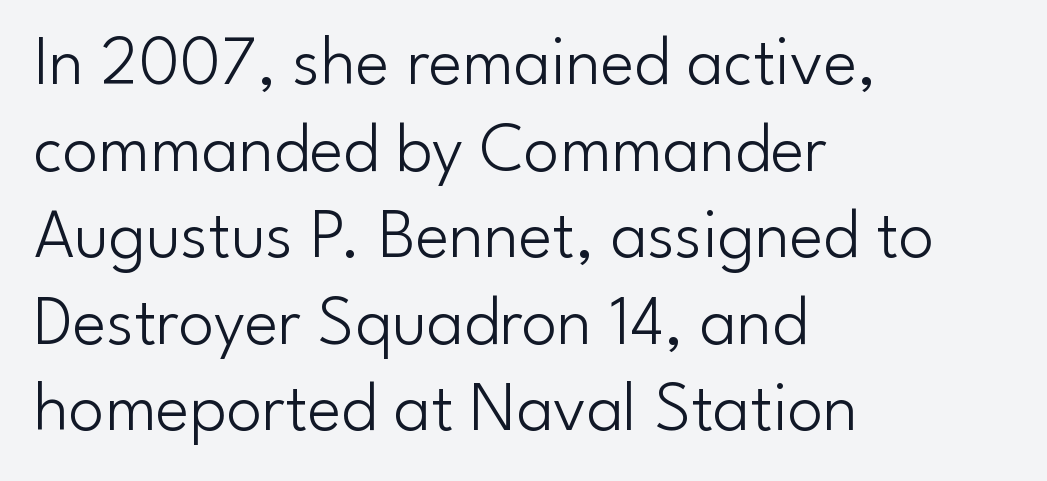
The image shows 71 px light sans-serif type, upright; set left-aligned, line spacing 1.22x, normal letter spacing, not underlined; low stroke contrast and a small x-height.
